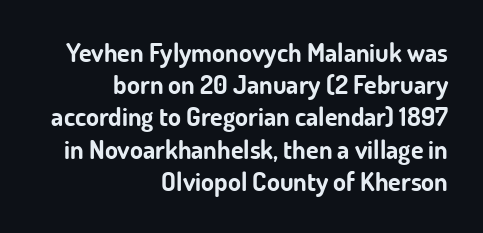
Q: Is the text bold? A: Yes.
Q: Is the text italic (slanted)? A: No, it is upright.
Q: Is the text underlined? A: No.
Q: How is the paragraph aligned? A: Right-aligned.
Q: Is the spacing between letters normal or unusually wide? A: Normal.
